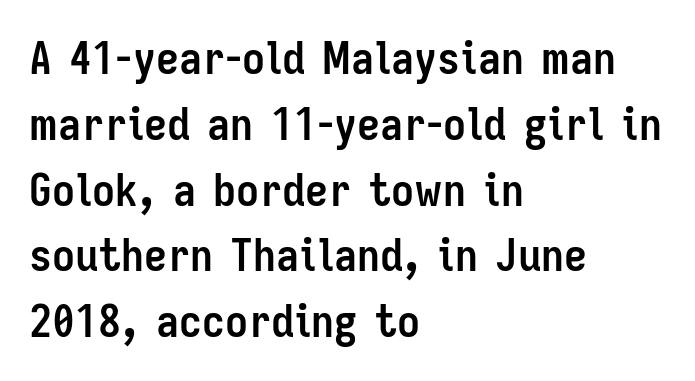
Q: Is the text bold? A: Yes.
Q: Is the text italic (slanted)? A: No, it is upright.
Q: Is the typeface a serif or a sans-serif typeface? A: Sans-serif.
Q: Is the text underlined? A: No.
Q: How is the paragraph aligned? A: Left-aligned.
Q: Is the spacing between letters normal or unusually wide? A: Normal.
Q: Is the spacing between lines tight, normal or loose? A: Normal.
Q: Width (condensed, normal, or wide)? A: Condensed.
Q: Stroke contrast? A: Low.
Q: x-height? A: Medium.
Q: Monospaced? A: No.
